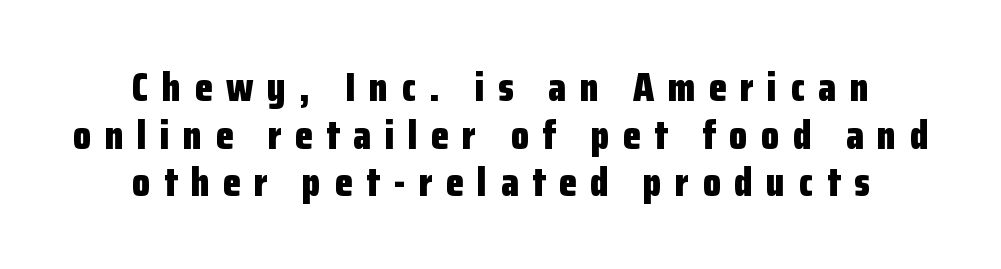
{"serif": "no", "italic": "no", "bold": "yes", "weight": "bold", "width": "condensed", "stroke_contrast": "low", "x_height": "medium", "monospaced": "no", "underline": "no", "align": "center", "line_spacing_ratio": 1.16, "letter_spacing": "wide", "letter_spacing_em": 0.33, "glyph_px": 41}
